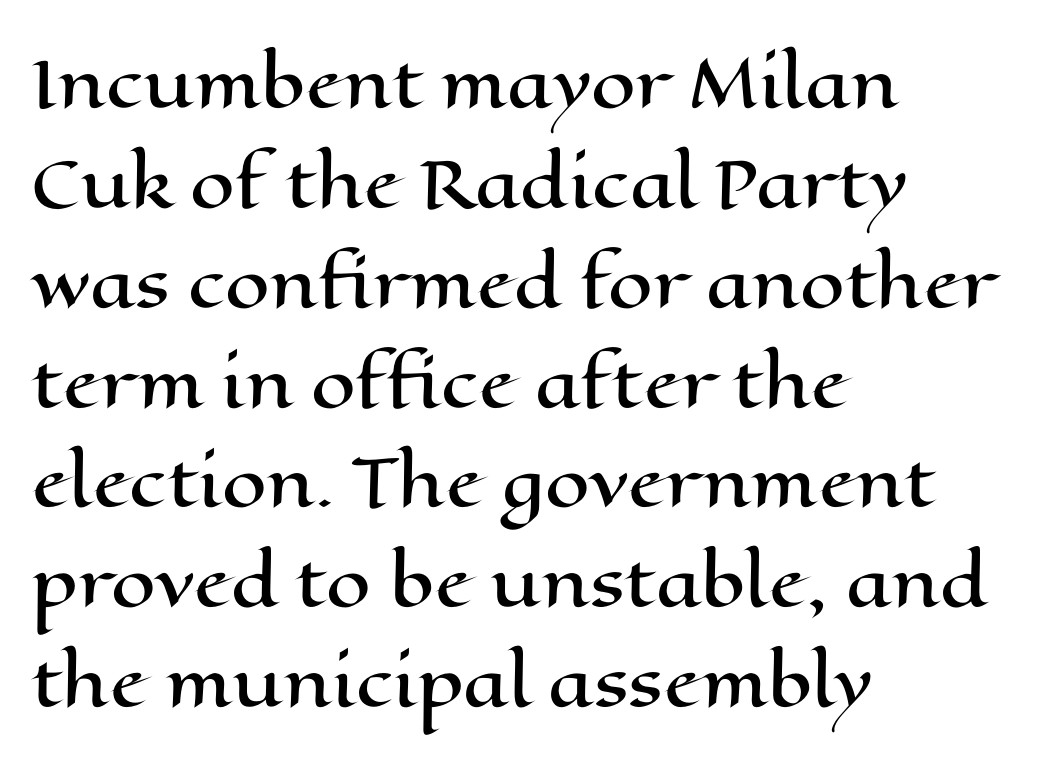
The lines in this sample share a left origin and differ only in where they stop. Does the leading feel generous? No, just average. The rendering uses natural spacing where letterforms have individual widths. Type without underlining. A typesetter would mark this as roman, not italic. The gaps between neighbouring characters are ordinary and unremarkable.
